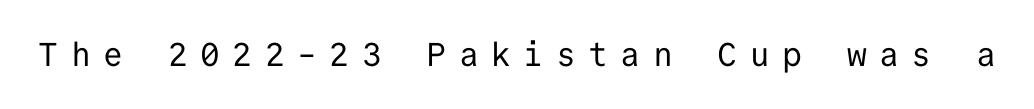
Q: Is the text bold? A: No.
Q: Is the text italic (slanted)? A: No, it is upright.
Q: Is the typeface a serif or a sans-serif typeface? A: Sans-serif.
Q: Is the text underlined? A: No.
Q: Is the spacing between letters normal or unusually wide? A: Unusually wide.
Q: Width (condensed, normal, or wide)? A: Normal.
Q: Stroke contrast? A: Low.
Q: x-height? A: Medium.
Q: Monospaced? A: Yes.
